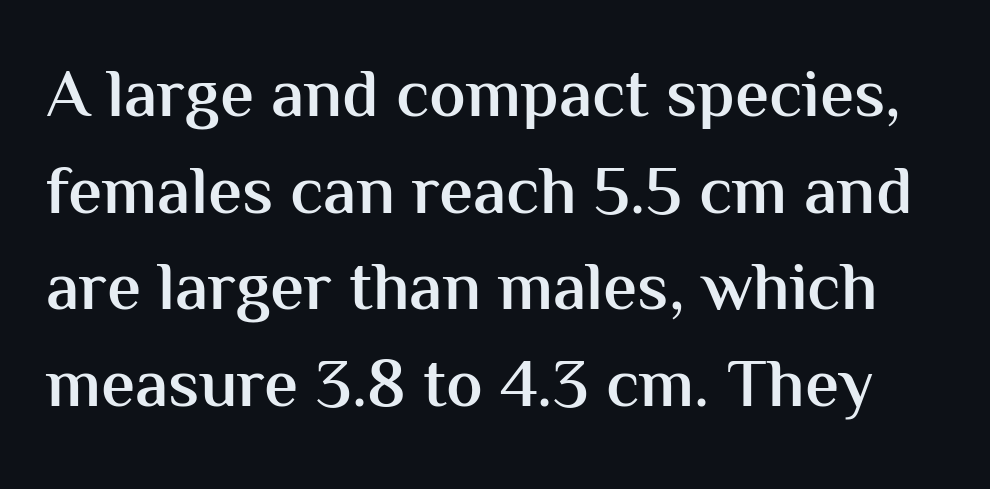
{"serif": "no", "italic": "no", "bold": "semi", "weight": "semibold", "width": "normal", "stroke_contrast": "medium", "x_height": "medium", "monospaced": "no", "underline": "no", "line_spacing": "normal", "line_spacing_ratio": 1.42, "letter_spacing": "normal", "letter_spacing_em": 0.0, "glyph_px": 68}
